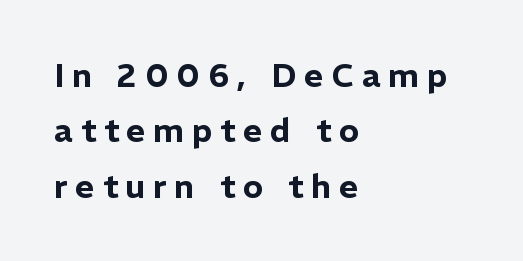
Q: Is the text italic (slanted)? A: No, it is upright.
Q: Is the typeface a serif or a sans-serif typeface? A: Sans-serif.
Q: Is the text underlined? A: No.
Q: How is the paragraph aligned? A: Left-aligned.
Q: Is the spacing between letters normal or unusually wide? A: Unusually wide.
Q: Is the spacing between lines tight, normal or loose? A: Normal.
Q: Width (condensed, normal, or wide)? A: Normal.
Q: Stroke contrast? A: Low.
Q: x-height? A: Medium.
Q: Monospaced? A: No.
